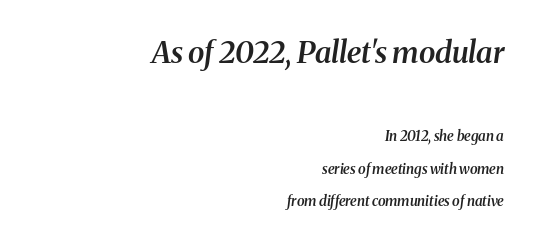
{"serif": "yes", "italic": "yes", "lean": "right", "slant_degrees": 8, "bold": "semi", "weight": "semibold", "width": "normal", "stroke_contrast": "medium", "x_height": "medium", "monospaced": "no", "underline": "no", "align": "right", "line_spacing": "loose", "line_spacing_ratio": 2.33, "letter_spacing": "normal", "letter_spacing_em": 0.0, "larger_block": "first", "size_ratio": 2.14, "glyph_px": 30}
